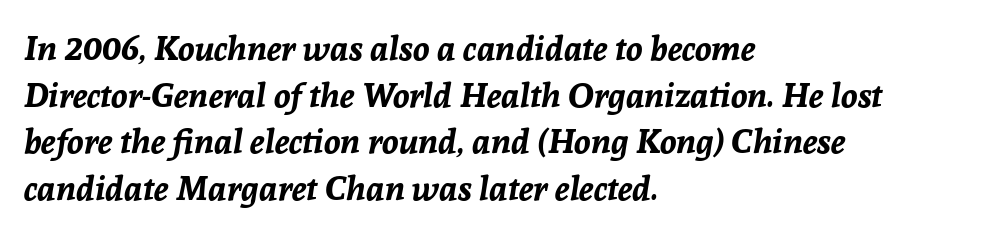
How are the letters spaced? Ordinarily, with no added tracking. One-word summary of the alignment: left. Quick note: underline off. Heavy-handed strokes throughout: this text is bold. The passage shown leans; its letterforms are oblique.
